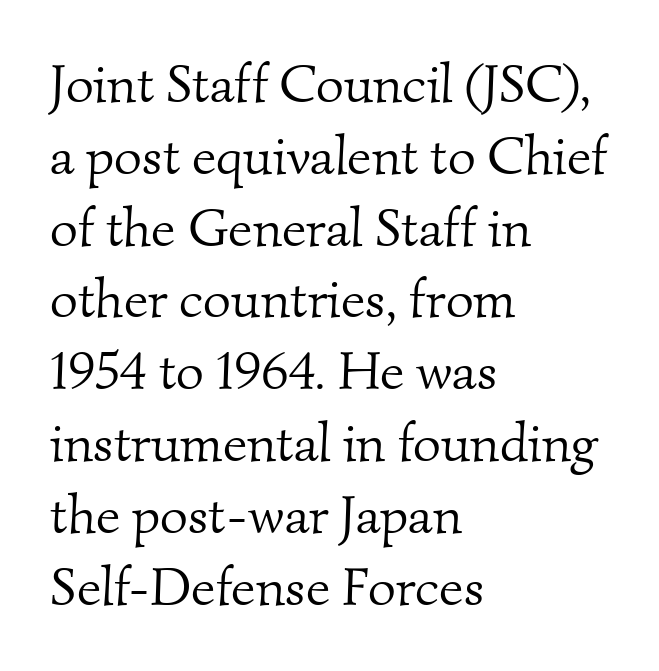
{"serif": "yes", "bold": "no", "weight": "light", "width": "normal", "stroke_contrast": "medium", "x_height": "small", "monospaced": "no", "underline": "no", "align": "left", "line_spacing": "normal", "line_spacing_ratio": 1.33, "letter_spacing": "normal", "letter_spacing_em": 0.0, "glyph_px": 54}
